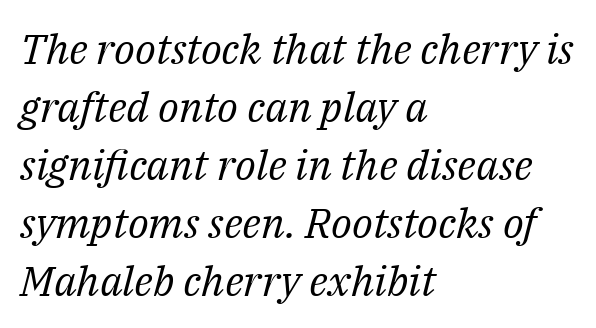
The image shows 42 px regular-weight serif type, italic (leaning right); set left-aligned, normal line spacing (1.38x), normal letter spacing, not underlined; medium stroke contrast and a medium x-height.
